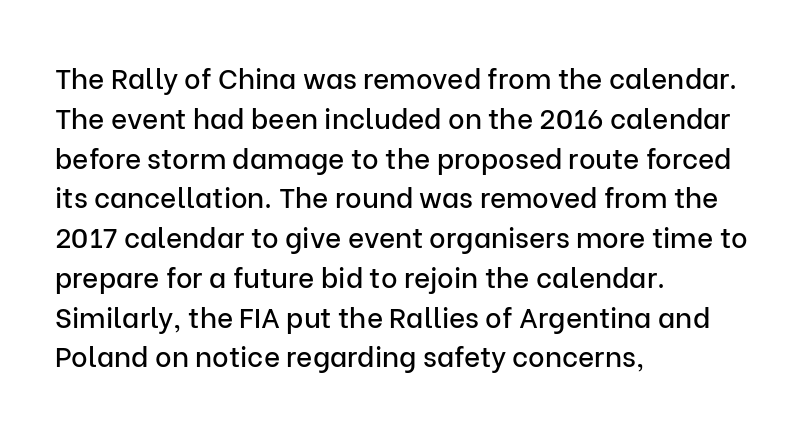
These lines were composed using upright roman letters. What stands out about the letter spacing? Nothing — it is the standard amount. A bare baseline throughout the passage. Are there feet on the stems? There aren't — it's a sans.
